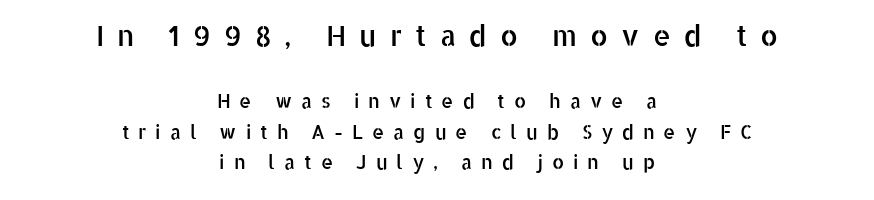
The composition opens big and finishes small. How would I describe the line gaps? Plain and ordinary. Style check: upright. These lines are composed in type without serifs.
